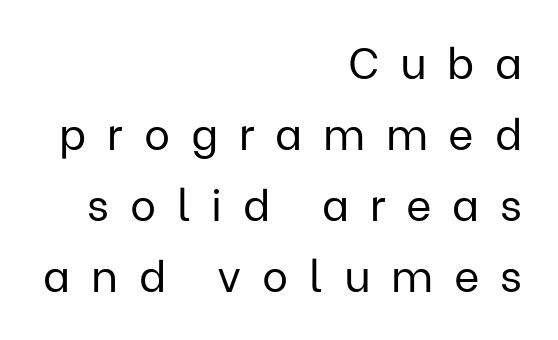
The image shows 44 px regular-weight sans-serif type, upright; set right-aligned, normal line spacing (1.61x), unusually wide letter spacing (+0.47 em), not underlined; low stroke contrast and a medium x-height.
